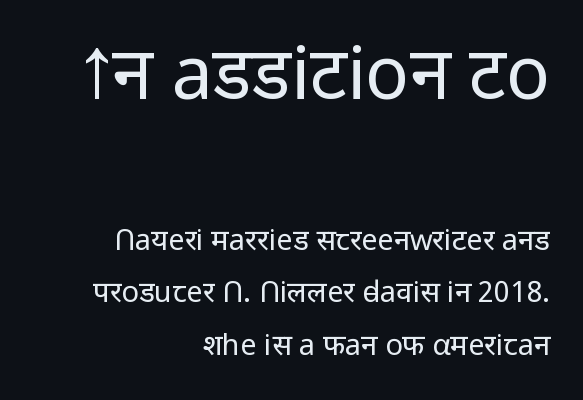
The letters sit at their default tracking, neither squeezed nor spread. Is the lower block the larger one? No — the upper block carries the bigger type. Vertical stems look standard width or narrower in stroke. Every stem runs plumb, perpendicular to the baseline.
